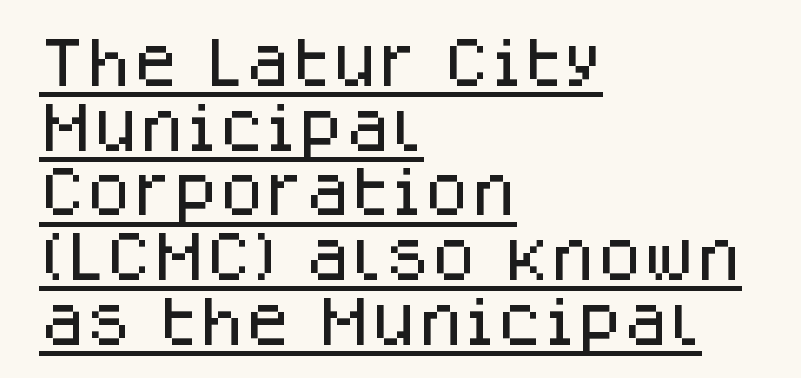
Q: Is the text italic (slanted)? A: No, it is upright.
Q: Is the typeface a serif or a sans-serif typeface? A: Sans-serif.
Q: Is the text underlined? A: Yes.
Q: How is the paragraph aligned? A: Left-aligned.
Q: Is the spacing between letters normal or unusually wide? A: Normal.
Q: Width (condensed, normal, or wide)? A: Normal.
Q: Stroke contrast? A: Low.
Q: x-height? A: Large.
Q: Monospaced? A: No.
